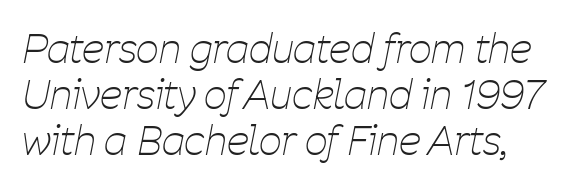
Quick note: italic. Each stroke keeps to a modest, everyday thickness or less. The area under the type is left untouched. Here the glyphs are tracked normally, forming tight word shapes. This sample has the flowing, uneven cadence of proportional lettering. The line-height multiplier appears low, near solid setting.
